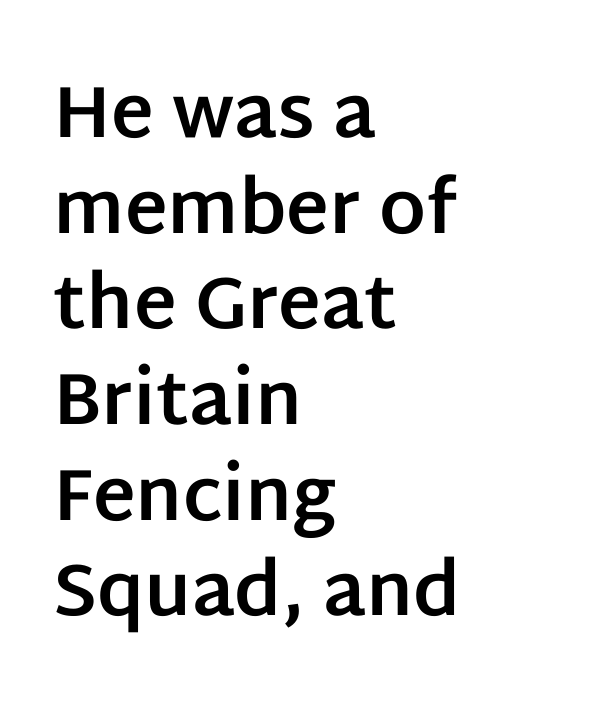
Q: Is the text bold? A: Yes.
Q: Is the text italic (slanted)? A: No, it is upright.
Q: Is the typeface a serif or a sans-serif typeface? A: Sans-serif.
Q: Is the text underlined? A: No.
Q: How is the paragraph aligned? A: Left-aligned.
Q: Is the spacing between letters normal or unusually wide? A: Normal.
Q: Is the spacing between lines tight, normal or loose? A: Normal.
Q: Width (condensed, normal, or wide)? A: Normal.
Q: Stroke contrast? A: Low.
Q: x-height? A: Large.
Q: Monospaced? A: No.
